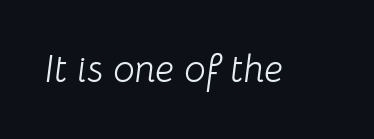
{"italic": "yes", "lean": "right", "slant_degrees": 8, "bold": "no", "weight": "light", "width": "normal", "stroke_contrast": "low", "x_height": "medium", "monospaced": "no", "underline": "no", "letter_spacing": "normal", "letter_spacing_em": 0.0, "glyph_px": 38}
